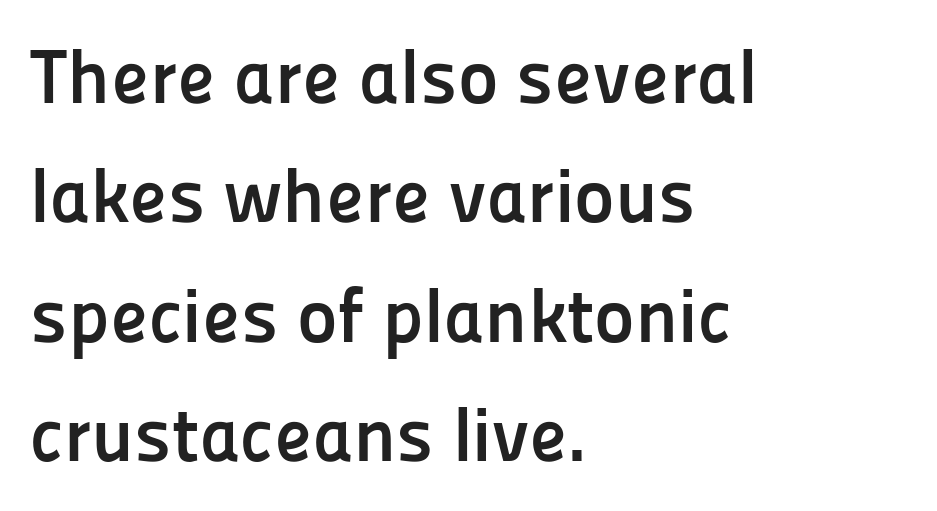
{"serif": "no", "italic": "no", "bold": "yes", "weight": "semibold", "width": "normal", "stroke_contrast": "low", "x_height": "medium", "monospaced": "no", "underline": "no", "align": "left", "line_spacing": "normal", "line_spacing_ratio": 1.55, "letter_spacing": "normal", "letter_spacing_em": 0.0, "glyph_px": 77}
